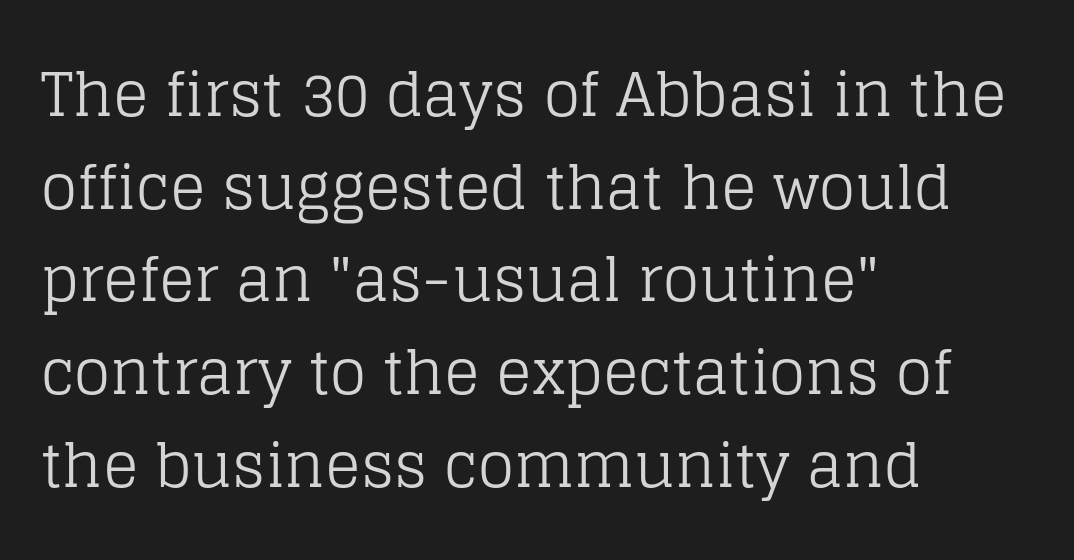
Q: Is the text bold? A: No.
Q: Is the text italic (slanted)? A: No, it is upright.
Q: Is the typeface a serif or a sans-serif typeface? A: Serif.
Q: Is the text underlined? A: No.
Q: How is the paragraph aligned? A: Left-aligned.
Q: Is the spacing between letters normal or unusually wide? A: Normal.
Q: Is the spacing between lines tight, normal or loose? A: Normal.
Q: Width (condensed, normal, or wide)? A: Normal.
Q: Stroke contrast? A: Low.
Q: x-height? A: Large.
Q: Monospaced? A: No.
